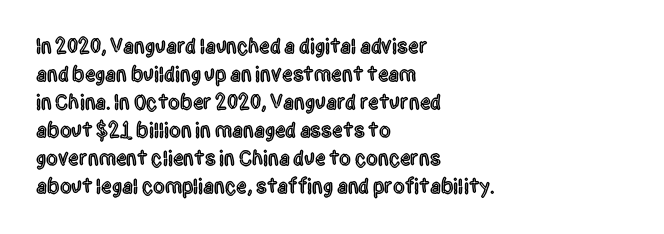
{"italic": "no", "underline": "no", "align": "left", "line_spacing": "normal", "line_spacing_ratio": 1.33, "letter_spacing": "normal", "letter_spacing_em": 0.0, "glyph_px": 21}
